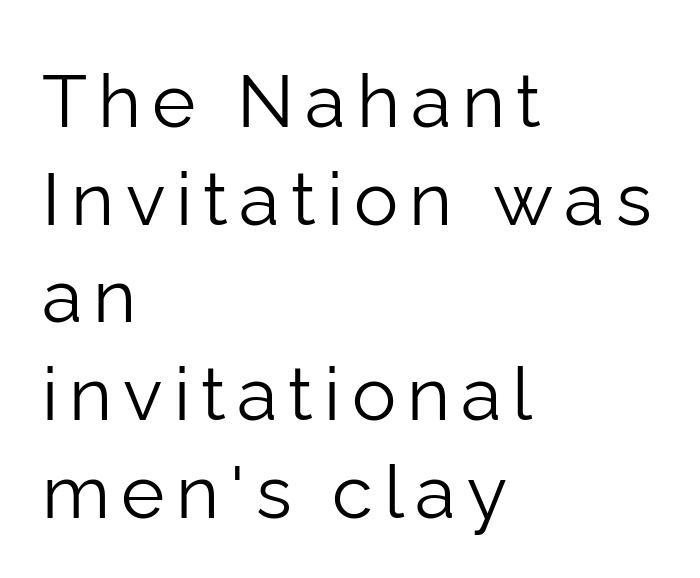
The image shows 74 px light sans-serif type, upright; set left-aligned, normal line spacing (1.32x), not underlined; low stroke contrast and a medium x-height.
